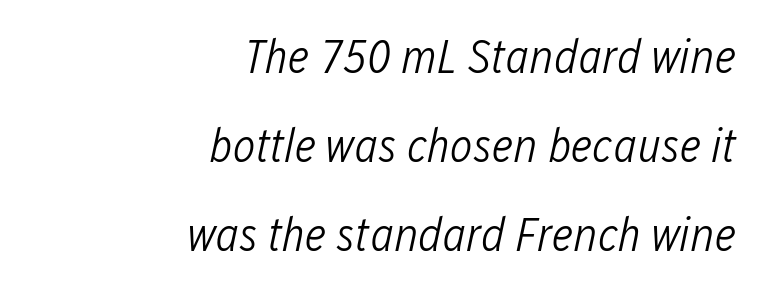
Q: Is the text bold? A: No.
Q: Is the text italic (slanted)? A: Yes, it leans right by about 12 degrees.
Q: Is the text underlined? A: No.
Q: How is the paragraph aligned? A: Right-aligned.
Q: Is the spacing between letters normal or unusually wide? A: Normal.
Q: Width (condensed, normal, or wide)? A: Condensed.
Q: Stroke contrast? A: Low.
Q: x-height? A: Medium.
Q: Monospaced? A: No.
